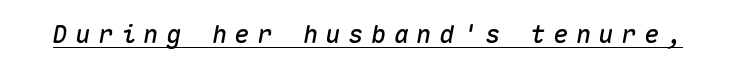
Q: Is the text italic (slanted)? A: Yes, it leans right by about 10 degrees.
Q: Is the text underlined? A: Yes.
Q: Is the spacing between letters normal or unusually wide? A: Unusually wide.
